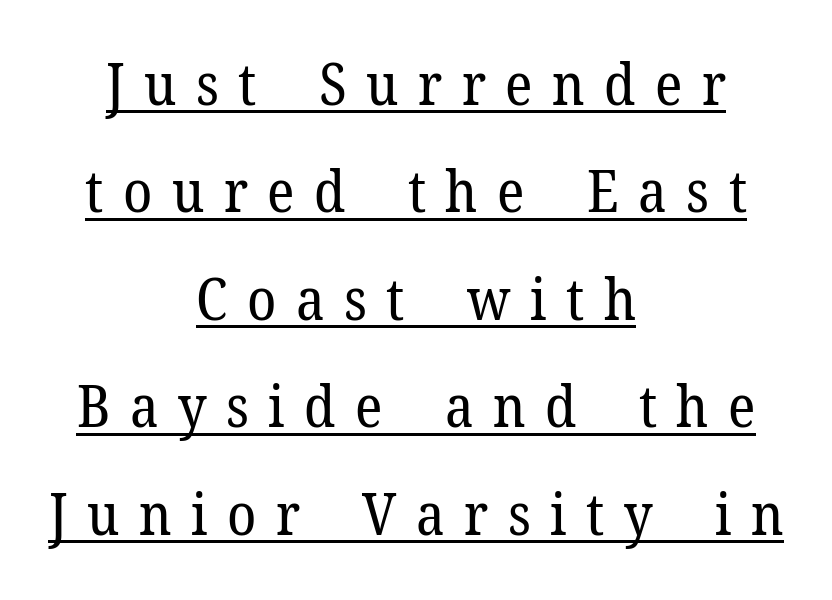
The image shows 59 px regular-weight serif type, upright; set centered, line spacing 1.82x, unusually wide letter spacing (+0.33 em), underlined; low stroke contrast and a medium x-height.
